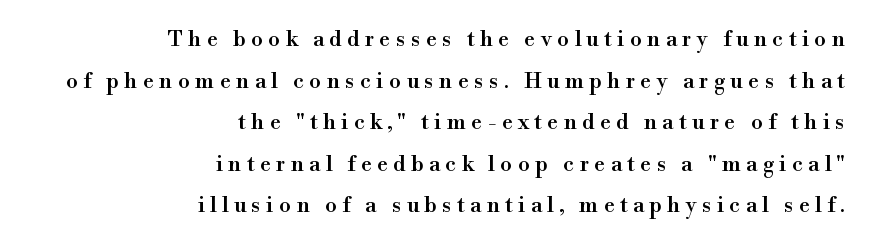
Ascenders rise straight up at ninety degrees. Horizontally, the lines are justified to the trailing edge only. The face used here is rendered with a markedly widened letterfit. No word sits above an underline.
